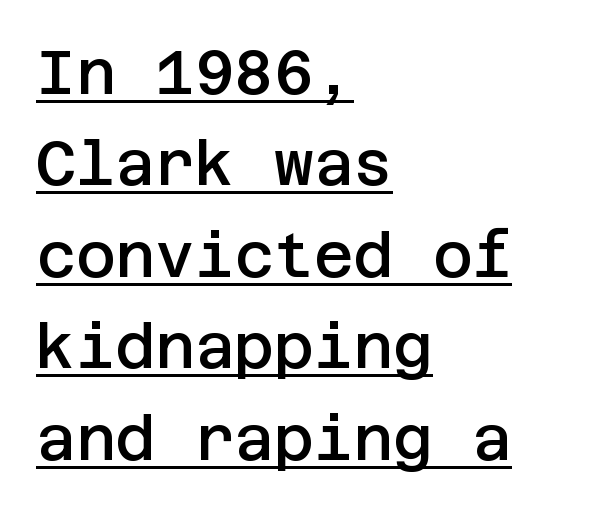
{"serif": "no", "italic": "no", "bold": "semi", "weight": "semibold", "width": "normal", "stroke_contrast": "low", "x_height": "large", "underline": "yes", "align": "left", "line_spacing": "normal", "line_spacing_ratio": 1.5, "letter_spacing": "normal", "letter_spacing_em": 0.0, "glyph_px": 61}
